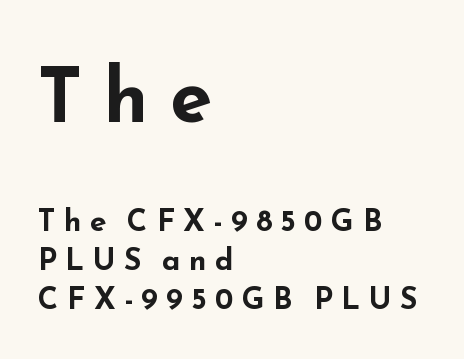
{"serif": "no", "italic": "no", "bold": "yes", "weight": "bold", "width": "wide", "stroke_contrast": "low", "x_height": "small", "monospaced": "no", "underline": "no", "align": "left", "line_spacing": "normal", "line_spacing_ratio": 1.3, "letter_spacing": "wide", "letter_spacing_em": 0.28, "larger_block": "first", "size_ratio": 2.53, "glyph_px": 76}
